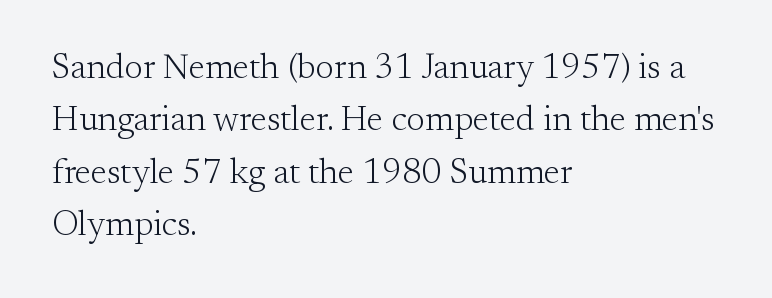
{"serif": "yes", "italic": "no", "bold": "no", "weight": "light", "width": "normal", "stroke_contrast": "medium", "x_height": "small", "monospaced": "no", "underline": "no", "align": "left", "line_spacing": "normal", "line_spacing_ratio": 1.5, "letter_spacing": "normal", "letter_spacing_em": 0.0, "glyph_px": 35}
